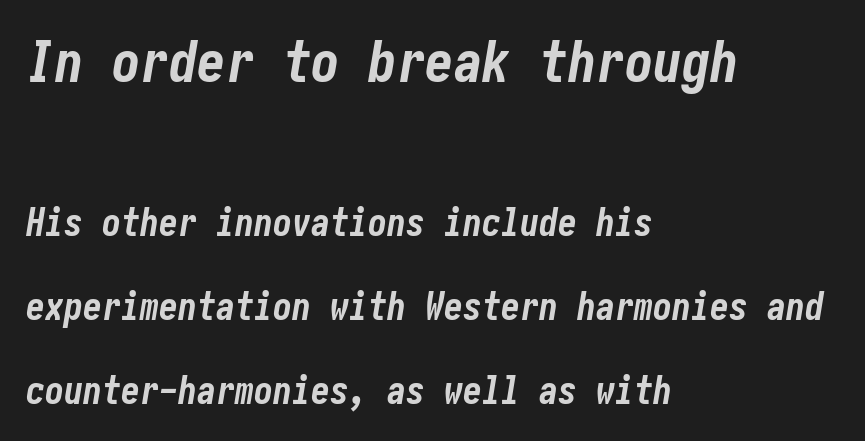
{"italic": "yes", "lean": "right", "slant_degrees": 10, "bold": "yes", "weight": "bold", "width": "condensed", "stroke_contrast": "low", "x_height": "medium", "underline": "no", "align": "left", "line_spacing": "loose", "line_spacing_ratio": 2.21, "letter_spacing": "normal", "letter_spacing_em": 0.0, "larger_block": "first", "size_ratio": 1.5, "glyph_px": 57}
